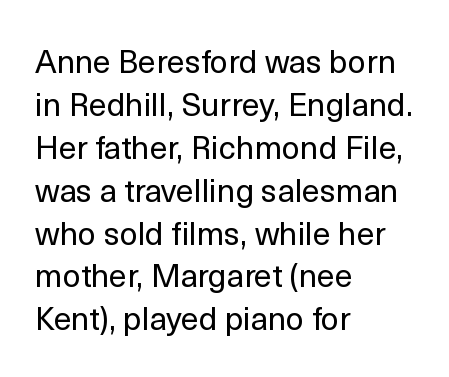
{"serif": "no", "italic": "no", "bold": "no", "weight": "regular", "width": "normal", "x_height": "medium", "monospaced": "no", "underline": "no", "align": "left", "line_spacing": "normal", "line_spacing_ratio": 1.34, "letter_spacing": "normal", "letter_spacing_em": 0.0, "glyph_px": 32}
